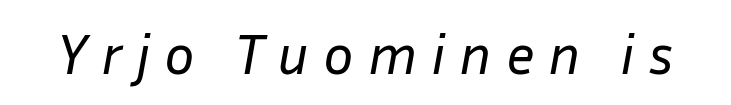
Q: Is the text bold? A: No.
Q: Is the text italic (slanted)? A: Yes, it leans right by about 10 degrees.
Q: Is the text underlined? A: No.
Q: Is the spacing between letters normal or unusually wide? A: Unusually wide.
Q: Width (condensed, normal, or wide)? A: Normal.
Q: Stroke contrast? A: Low.
Q: x-height? A: Medium.
Q: Monospaced? A: No.
